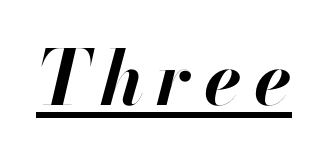
Q: Is the text bold? A: Yes.
Q: Is the text italic (slanted)? A: Yes, it leans right by about 13 degrees.
Q: Is the text underlined? A: Yes.
Q: Width (condensed, normal, or wide)? A: Normal.
Q: Stroke contrast? A: High.
Q: x-height? A: Small.
Q: Monospaced? A: No.
